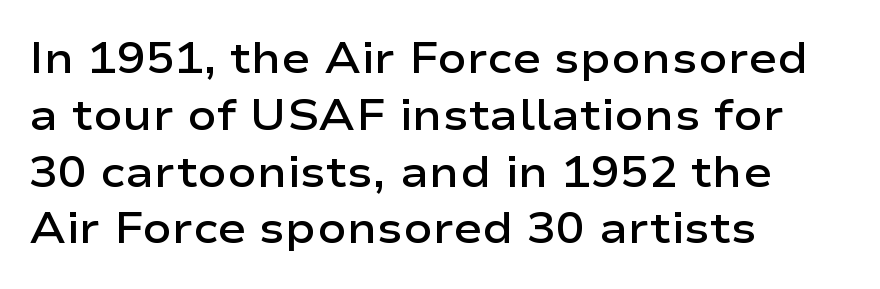
The image shows 43 px semibold, wide sans-serif type, upright; set left-aligned, normal line spacing (1.32x), normal letter spacing, not underlined; low stroke contrast and a medium x-height.
